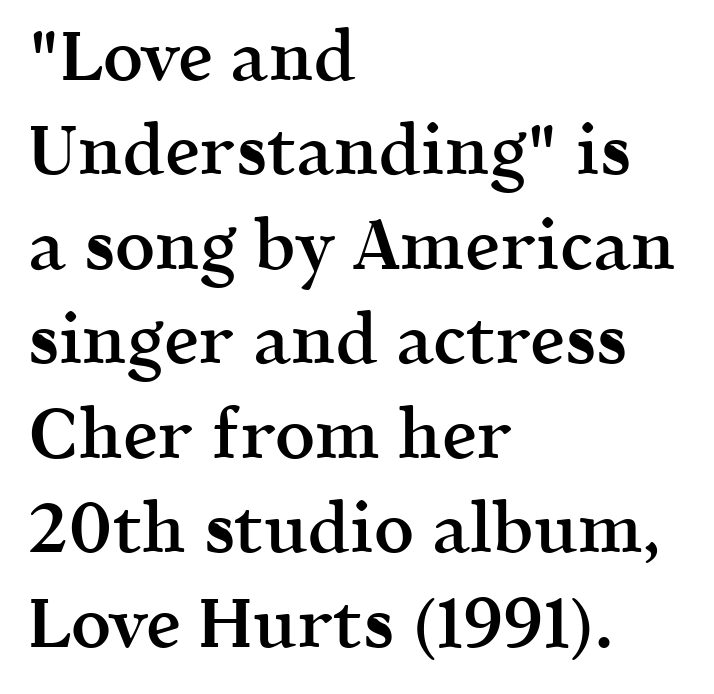
Q: Is the text bold? A: Semi-bold.
Q: Is the text italic (slanted)? A: No, it is upright.
Q: Is the typeface a serif or a sans-serif typeface? A: Serif.
Q: Is the text underlined? A: No.
Q: How is the paragraph aligned? A: Left-aligned.
Q: Is the spacing between letters normal or unusually wide? A: Normal.
Q: Is the spacing between lines tight, normal or loose? A: Normal.
Q: Width (condensed, normal, or wide)? A: Normal.
Q: x-height? A: Medium.
Q: Monospaced? A: No.
